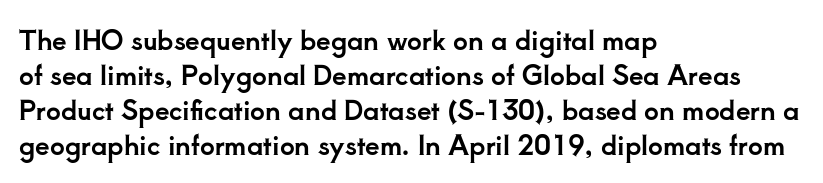
The image shows 26 px text type, upright; set left-aligned, normal line spacing (1.35x), normal letter spacing, not underlined.
